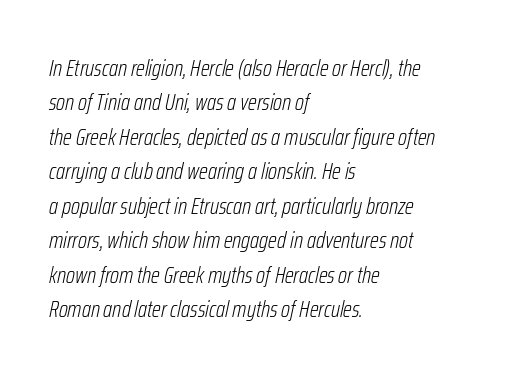
The image shows 23 px text type, italic (leaning right); set left-aligned, normal line spacing (1.5x), normal letter spacing, not underlined.
